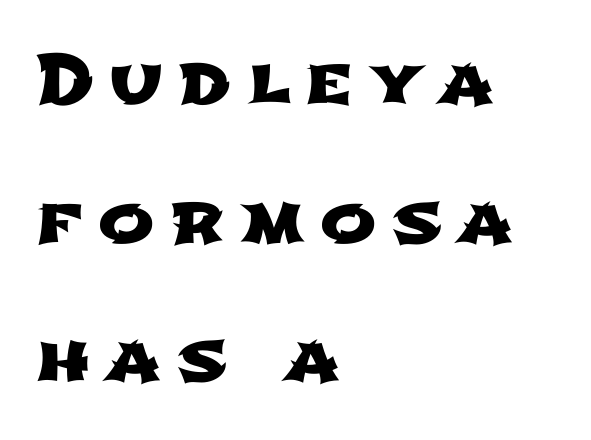
The image shows 67 px wide sans-serif type; set left-aligned, loose line spacing (2.07x), unusually wide letter spacing (+0.23 em), not underlined; low stroke contrast and a medium x-height.
